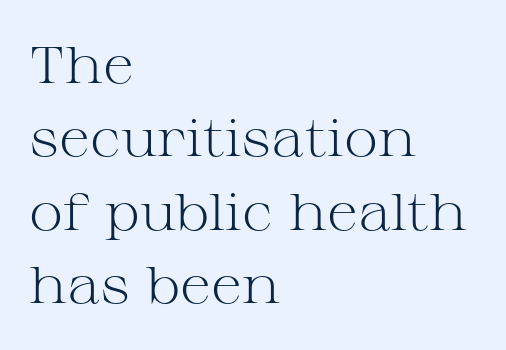
The setting favours the left margin, as ordinary paragraphs usually do. I'd call this a serif setting — the letters wear small feet. Do the characters align in a grid? No, the font is proportional. Summary of vertical rhythm: regular, with standard interline spacing. A quiet, ordinary-to-light weight characterises the typeface. Each row of text sits above clean, open space.
